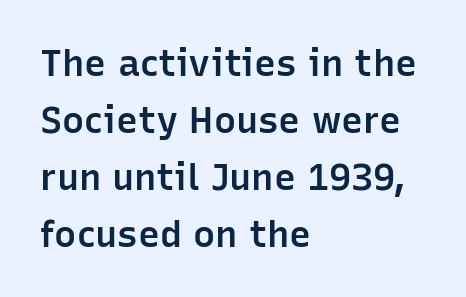
{"serif": "no", "italic": "no", "bold": "semi", "weight": "semibold", "width": "normal", "stroke_contrast": "low", "x_height": "medium", "monospaced": "no", "underline": "no", "align": "left", "line_spacing": "normal", "line_spacing_ratio": 1.54, "letter_spacing": "normal", "letter_spacing_em": 0.0, "glyph_px": 37}
